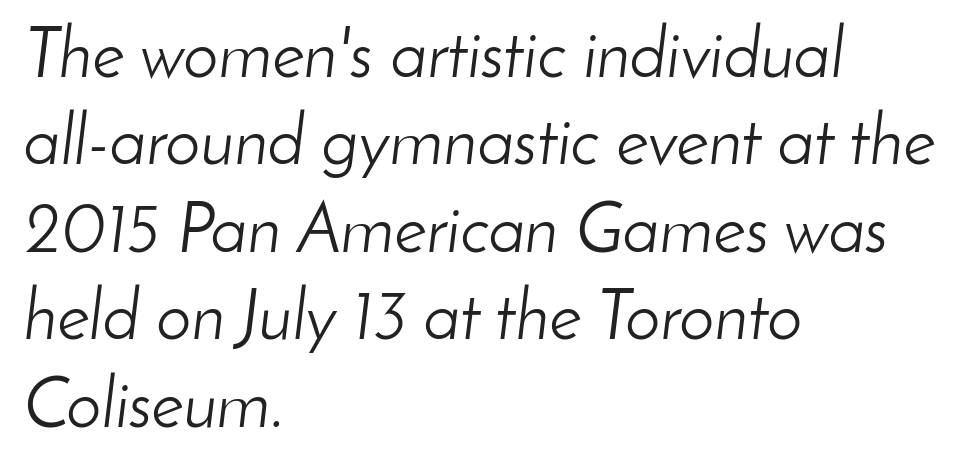
{"italic": "yes", "lean": "right", "slant_degrees": 8, "bold": "no", "weight": "light", "width": "normal", "stroke_contrast": "low", "x_height": "small", "monospaced": "no", "underline": "no", "align": "left", "line_spacing": "normal", "line_spacing_ratio": 1.25, "letter_spacing": "normal", "letter_spacing_em": 0.0, "glyph_px": 70}
